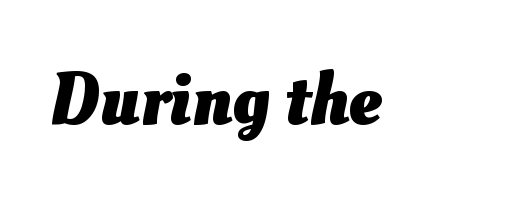
These lines are rendered in a variable-pitch font. These lines carry a lot of weight — the face is fully bold. The glyphs are unaccompanied by any horizontal stroke below them. Look at the tracking — it's just the regular setting, nothing added.
